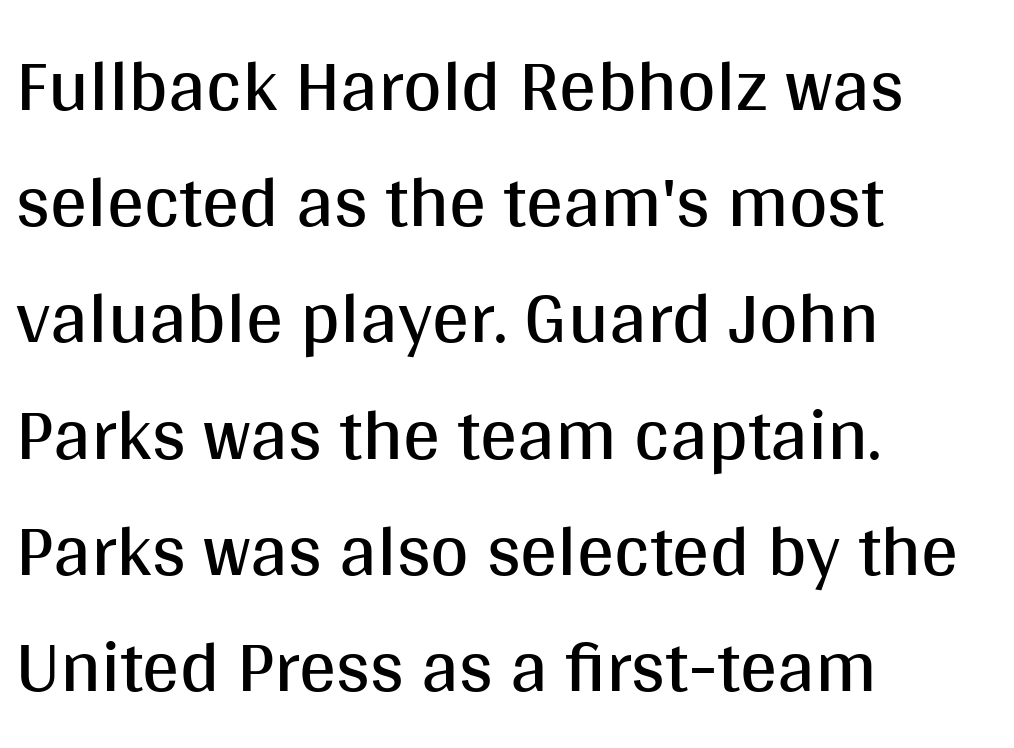
The cut favours lightness, reaching ordinary text weight at its darkest. Compared with a centered layout, this one pins lines to the left instead. Quick note: interline space is typical. The passage shown is typeset with a sans-serif family.
